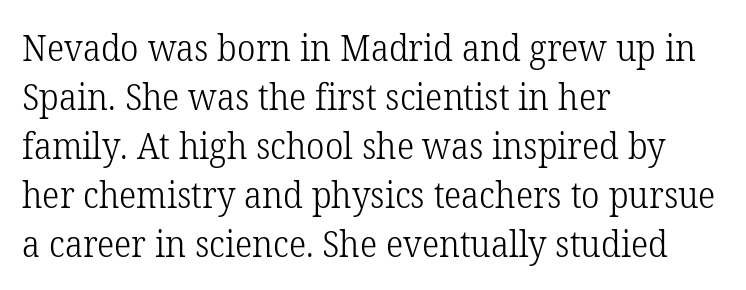
Weight: regular or lighter. The paragraph has a hard left edge and a soft right edge. Check under the words: just untouched page. The font's upright variant was chosen for this text. The passage shown has conventional tracking throughout. The letters advance in unequal steps, a hallmark of proportional type.
